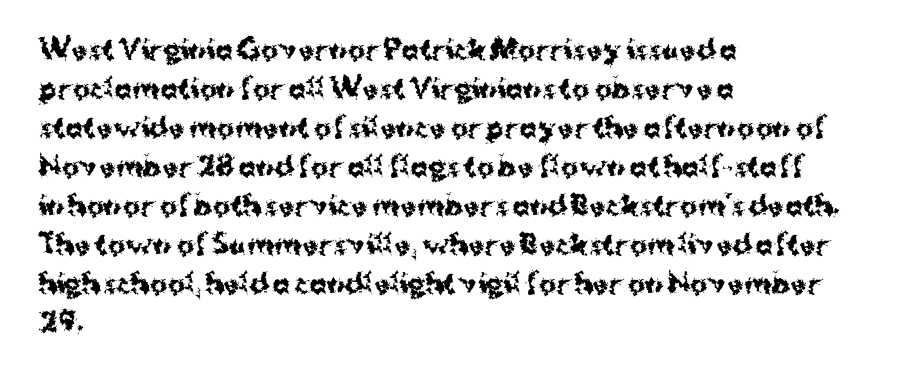
Q: Is the text bold? A: Yes.
Q: Is the text italic (slanted)? A: No, it is upright.
Q: Is the text underlined? A: No.
Q: How is the paragraph aligned? A: Left-aligned.
Q: Is the spacing between letters normal or unusually wide? A: Normal.
Q: Is the spacing between lines tight, normal or loose? A: Normal.
